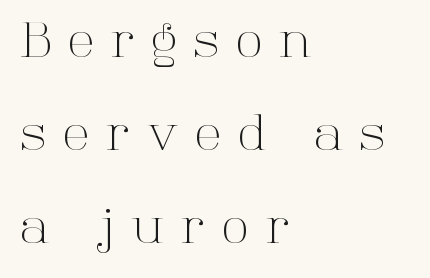
The image shows 49 px light serif type, upright; set left-aligned, loose line spacing (1.9x), unusually wide letter spacing (+0.35 em), not underlined; high stroke contrast and a medium x-height.
